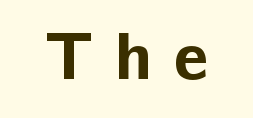
The image shows 67 px bold sans-serif type, upright; set unusually wide letter spacing (+0.32 em), not underlined; low stroke contrast and a medium x-height.
